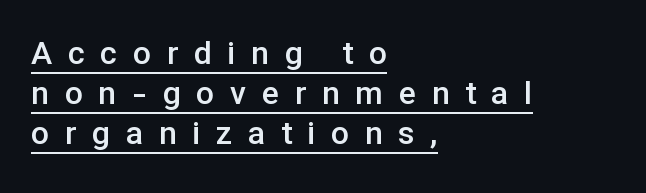
Q: Is the text bold? A: Semi-bold.
Q: Is the text italic (slanted)? A: No, it is upright.
Q: Is the typeface a serif or a sans-serif typeface? A: Sans-serif.
Q: Is the text underlined? A: Yes.
Q: How is the paragraph aligned? A: Left-aligned.
Q: Is the spacing between letters normal or unusually wide? A: Unusually wide.
Q: Is the spacing between lines tight, normal or loose? A: Normal.
Q: Width (condensed, normal, or wide)? A: Normal.
Q: Stroke contrast? A: Low.
Q: x-height? A: Medium.
Q: Monospaced? A: No.
